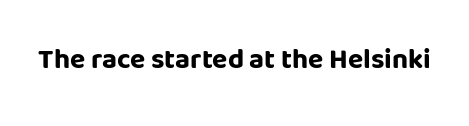
The image shows 28 px bold sans-serif type, upright; set normal letter spacing, not underlined; low stroke contrast and a large x-height.
